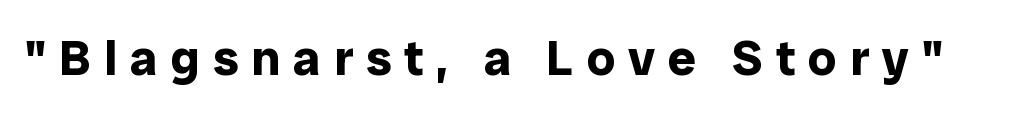
Q: Is the text bold? A: Yes.
Q: Is the text italic (slanted)? A: No, it is upright.
Q: Is the typeface a serif or a sans-serif typeface? A: Sans-serif.
Q: Is the text underlined? A: No.
Q: Is the spacing between letters normal or unusually wide? A: Unusually wide.
Q: Width (condensed, normal, or wide)? A: Normal.
Q: Stroke contrast? A: Low.
Q: x-height? A: Medium.
Q: Monospaced? A: No.
